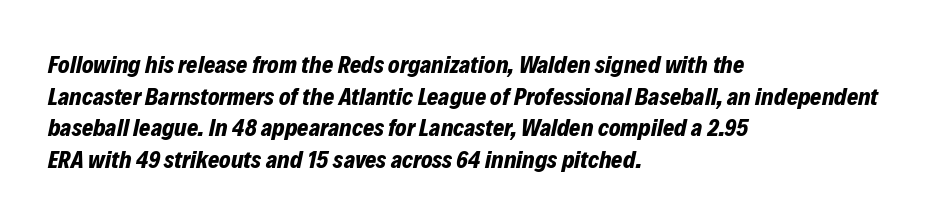
Short and long lines alike share a common starting point at left. The specimen omits any rule beneath the text block's lines. What weight is shown? A full bold with thick strokes. Does the lettering tilt? It does — this is italic. Inter-character spacing is left at the font's built-in metrics. Vertically, the passage feels balanced, rows spaced as you'd expect.
